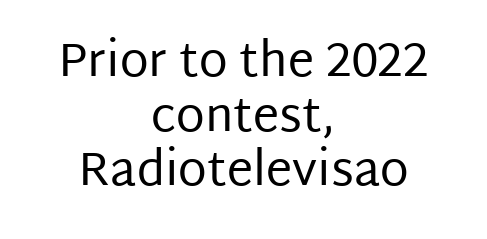
{"serif": "no", "italic": "no", "bold": "no", "weight": "regular", "width": "normal", "stroke_contrast": "low", "x_height": "large", "monospaced": "no", "underline": "no", "align": "center", "line_spacing_ratio": 1.16, "letter_spacing": "normal", "letter_spacing_em": 0.0, "glyph_px": 47}
